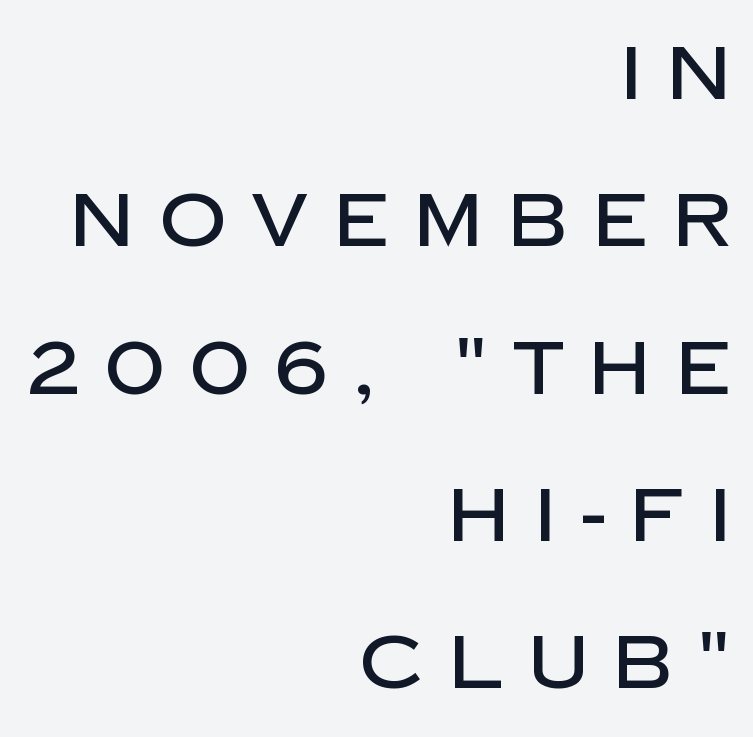
{"serif": "no", "italic": "no", "width": "normal", "stroke_contrast": "low", "x_height": "large", "monospaced": "no", "underline": "no", "align": "right", "line_spacing": "loose", "line_spacing_ratio": 1.99, "letter_spacing": "wide", "letter_spacing_em": 0.34, "glyph_px": 74}
